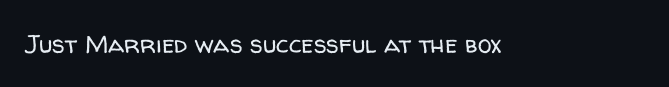
The rendering keeps characters at their native spacing. The font sits on the lighter half of the weight spectrum, regular included. Quick note: underline off. Is there any slant? The stems are plumb.
